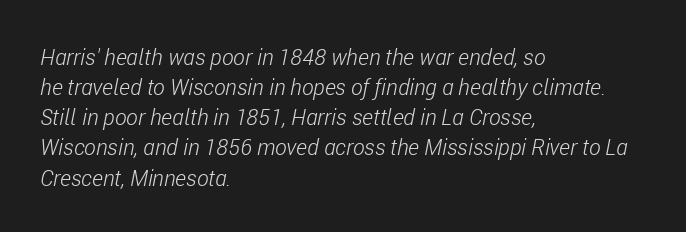
{"italic": "yes", "lean": "right", "slant_degrees": 11, "bold": "no", "underline": "no", "align": "left", "line_spacing": "normal", "line_spacing_ratio": 1.37, "letter_spacing": "normal", "letter_spacing_em": 0.0, "glyph_px": 22}
